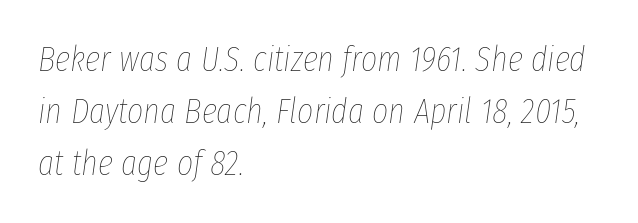
Q: Is the text bold? A: No.
Q: Is the text italic (slanted)? A: Yes, it leans right by about 8 degrees.
Q: Is the text underlined? A: No.
Q: How is the paragraph aligned? A: Left-aligned.
Q: Is the spacing between letters normal or unusually wide? A: Normal.
Q: Is the spacing between lines tight, normal or loose? A: Normal.
Q: Width (condensed, normal, or wide)? A: Condensed.
Q: Stroke contrast? A: Low.
Q: x-height? A: Medium.
Q: Monospaced? A: No.
